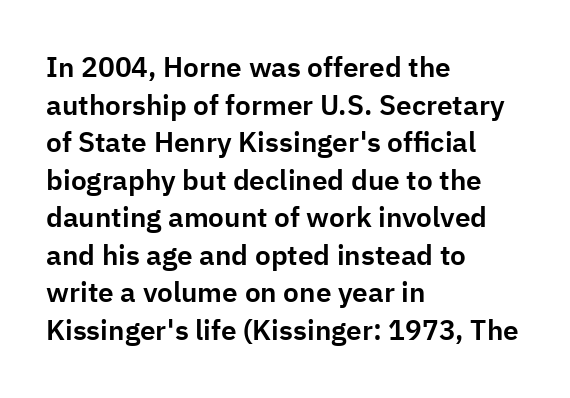
{"serif": "no", "italic": "no", "width": "normal", "stroke_contrast": "low", "x_height": "medium", "monospaced": "no", "underline": "no", "align": "left", "line_spacing": "normal", "line_spacing_ratio": 1.34, "letter_spacing": "normal", "letter_spacing_em": 0.0, "glyph_px": 28}
